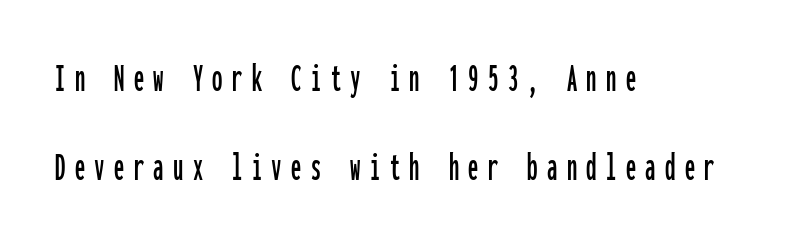
Q: Is the text italic (slanted)? A: No, it is upright.
Q: Is the typeface a serif or a sans-serif typeface? A: Sans-serif.
Q: Is the text underlined? A: No.
Q: How is the paragraph aligned? A: Left-aligned.
Q: Is the spacing between letters normal or unusually wide? A: Unusually wide.
Q: Is the spacing between lines tight, normal or loose? A: Loose.
Q: Width (condensed, normal, or wide)? A: Condensed.
Q: Stroke contrast? A: Low.
Q: x-height? A: Medium.
Q: Monospaced? A: Yes.
